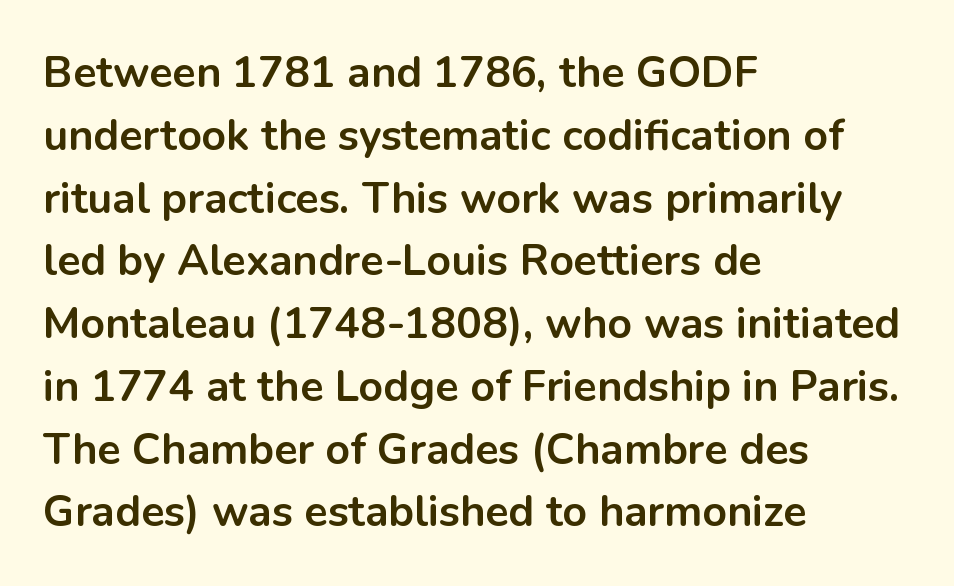
The image shows 43 px bold sans-serif type, upright; set left-aligned, normal line spacing (1.46x), normal letter spacing, not underlined; low stroke contrast and a medium x-height.
